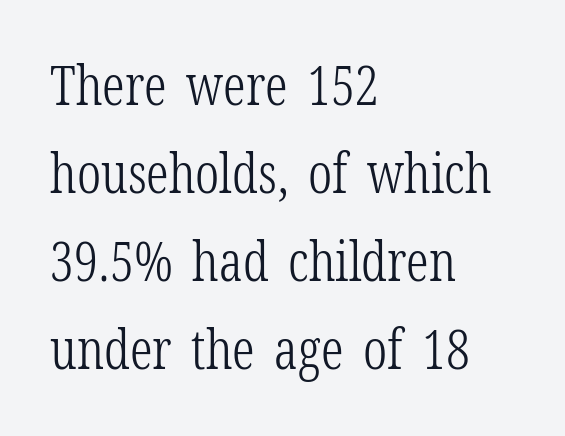
The string is rendered with underlining switched off. Regular leading. You could not count columns in this text — the font is proportionally spaced. Spacing between characters is what you'd get straight out of the box. A quiet, ordinary-to-light weight characterises the typeface. The lettering stays uniformly vertical, giving the passage a roman look.
